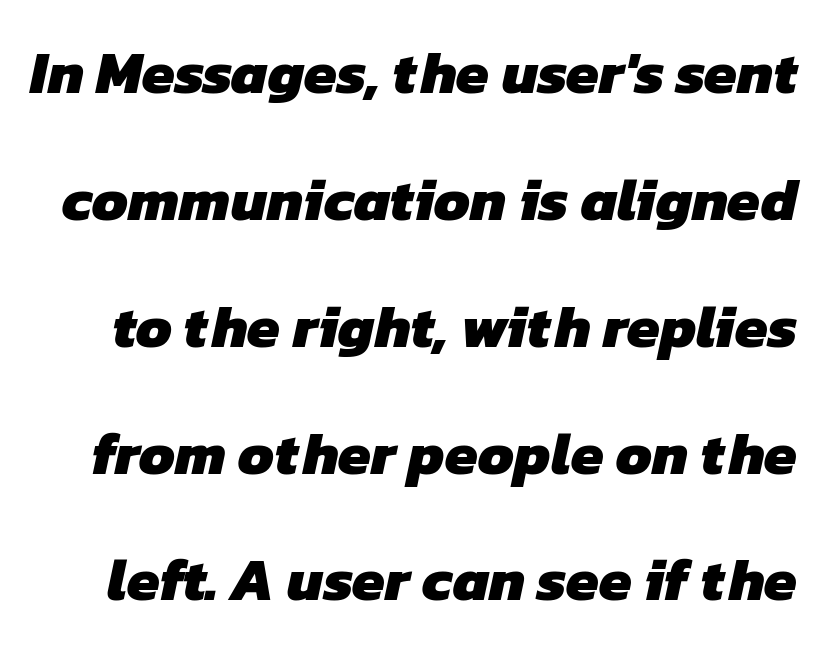
Q: Is the text bold? A: Yes.
Q: Is the typeface a serif or a sans-serif typeface? A: Sans-serif.
Q: Is the text underlined? A: No.
Q: Is the spacing between letters normal or unusually wide? A: Normal.
Q: Is the spacing between lines tight, normal or loose? A: Loose.
Q: Width (condensed, normal, or wide)? A: Normal.
Q: Stroke contrast? A: Low.
Q: x-height? A: Medium.
Q: Monospaced? A: No.
